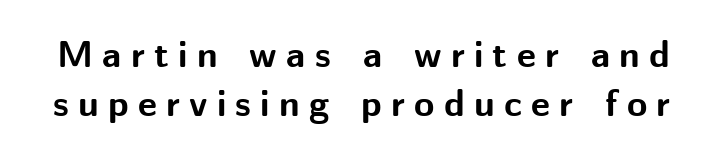
A normal amount of white space separates one row of letters from the next. Font category for this specimen: sans-serif. Quick note: not italic, upright. A typesetter would call this heavily tracked-out type. The space directly below the letters is spotless. Typesetter's note: full bold, strokes at maximum text heaviness.
